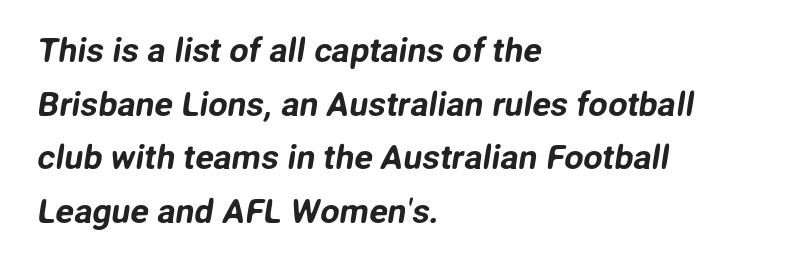
The image shows 34 px sans-serif type; set left-aligned, normal line spacing (1.58x), normal letter spacing, not underlined; low stroke contrast and a medium x-height.
